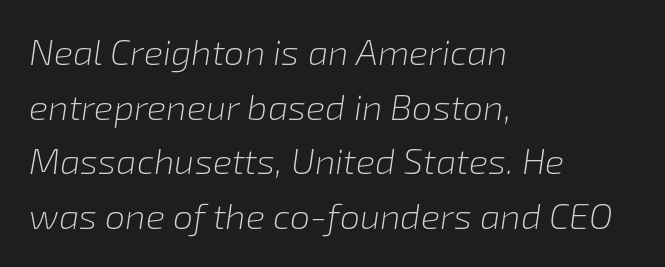
Ink coverage per letter is moderate at most. Looks like regular typesetting: each glyph gets only the width it needs. The rendering anchors every line to the left-hand side. These lines sit exactly where default settings would place them. The whole block is typeset with a tilt. The passage shown has conventional tracking throughout.
